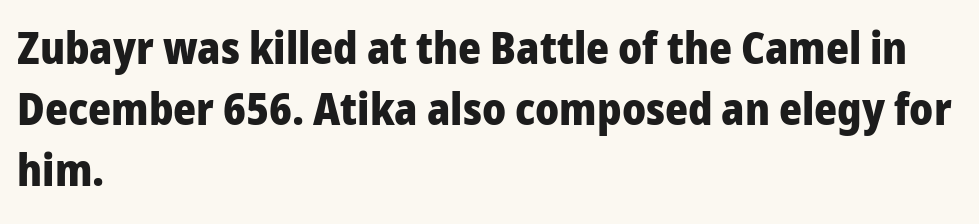
The image shows 44 px heavy sans-serif type, upright; set left-aligned, normal line spacing (1.39x), normal letter spacing, not underlined; low stroke contrast and a medium x-height.
